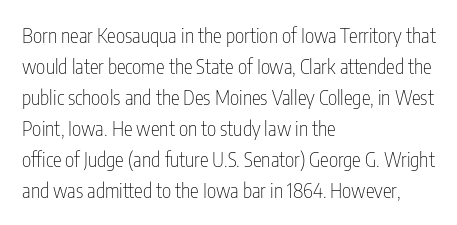
The face looks like a standard text weight, possibly lighter. The type is set solid horizontally, with unmodified tracking. The lettering stays uniformly vertical, giving the passage a roman look. Leading: standard. Casual observation: everything's shoved over to the left.
